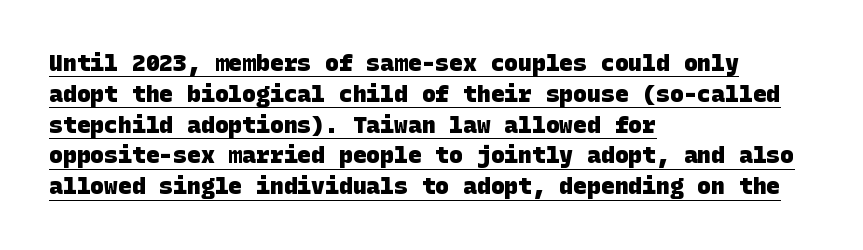
{"bold": "yes", "underline": "yes", "align": "left", "line_spacing": "normal", "line_spacing_ratio": 1.34, "letter_spacing": "normal", "letter_spacing_em": 0.0, "glyph_px": 23}
